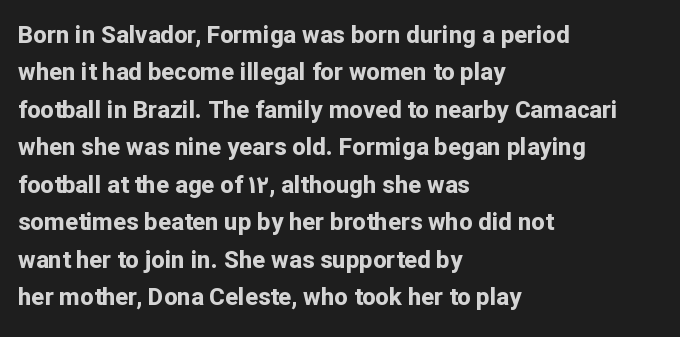
The image shows 24 px bold type, upright; set left-aligned, normal line spacing (1.56x), normal letter spacing, not underlined.
